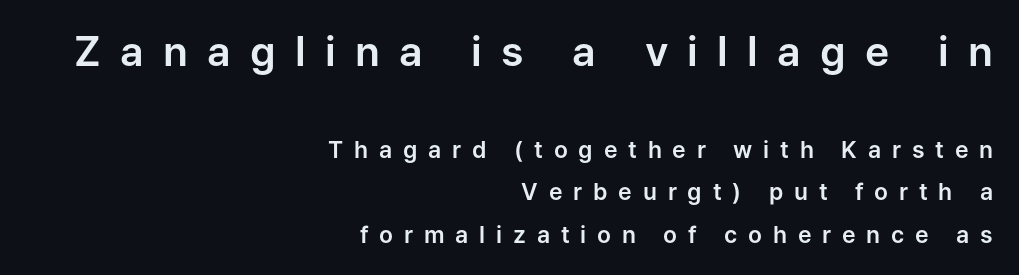
Q: Is the text italic (slanted)? A: No, it is upright.
Q: Is the typeface a serif or a sans-serif typeface? A: Sans-serif.
Q: Is the text underlined? A: No.
Q: How is the paragraph aligned? A: Right-aligned.
Q: Is the spacing between letters normal or unusually wide? A: Unusually wide.
Q: Which block of text is set in a larger size, the first (top) or the second (bottom)? A: The first (top) one.
Q: Width (condensed, normal, or wide)? A: Normal.
Q: Stroke contrast? A: Low.
Q: x-height? A: Medium.
Q: Monospaced? A: No.
